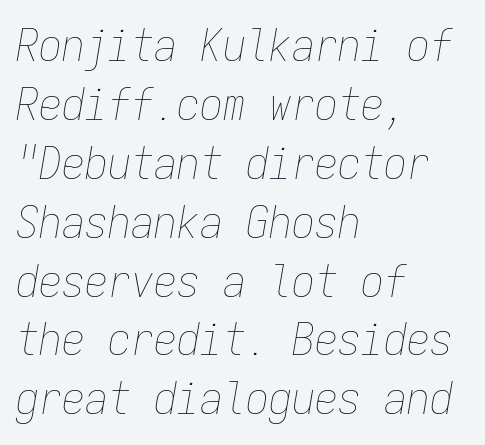
Vertical spacing — default. The text carries the slant typical of an italic or oblique font. A bare baseline throughout the passage. Compared with a typical body face, this is equally light or lighter still.
